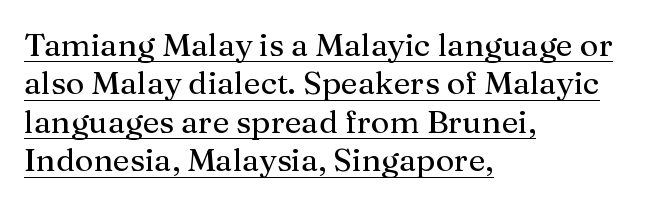
{"serif": "yes", "italic": "no", "width": "normal", "stroke_contrast": "medium", "x_height": "medium", "monospaced": "no", "underline": "yes", "align": "left", "line_spacing_ratio": 1.2, "letter_spacing": "normal", "letter_spacing_em": 0.0, "glyph_px": 32}
